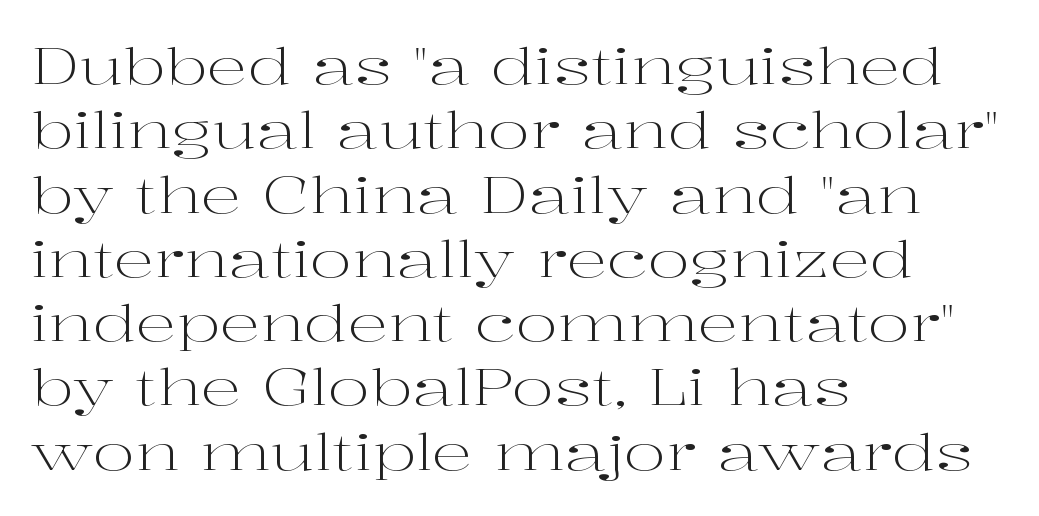
The image shows 51 px light, wide serif type, upright; set left-aligned, normal line spacing (1.26x), normal letter spacing, not underlined; high stroke contrast and a medium x-height.
